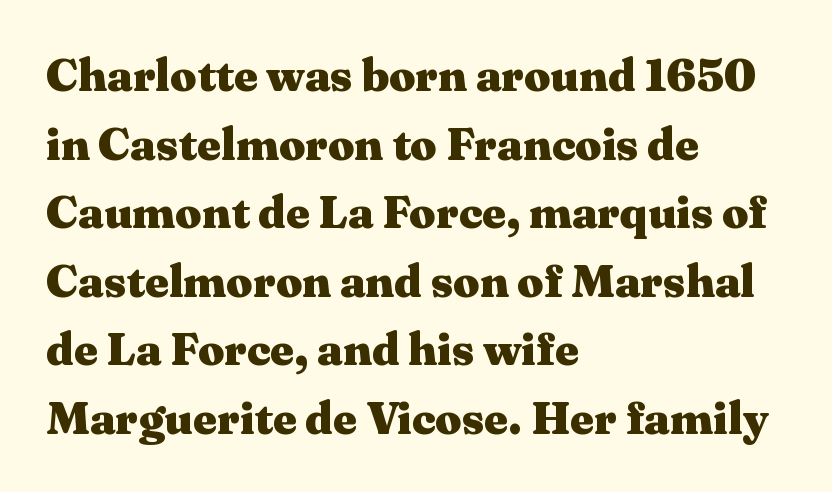
The lines are quadded left. Honestly, the letter spacing is just normal — you wouldn't notice it. Check under the words: just untouched page. You could not count columns in this text — the font is proportionally spaced.
